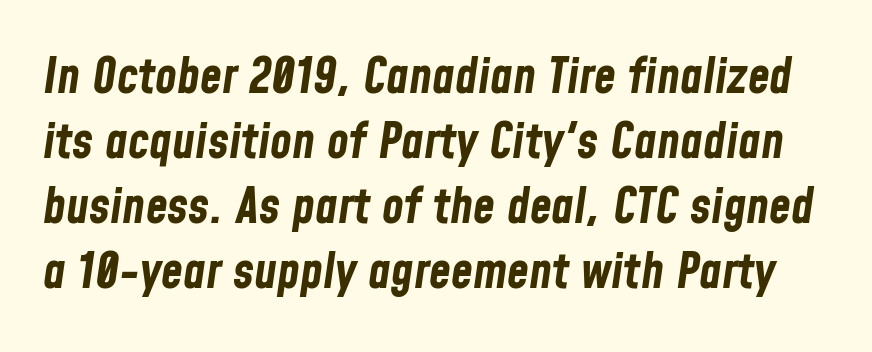
The image shows 50 px bold, condensed type, italic (leaning right); set normal line spacing (1.3x), normal letter spacing, not underlined; low stroke contrast and a medium x-height.
